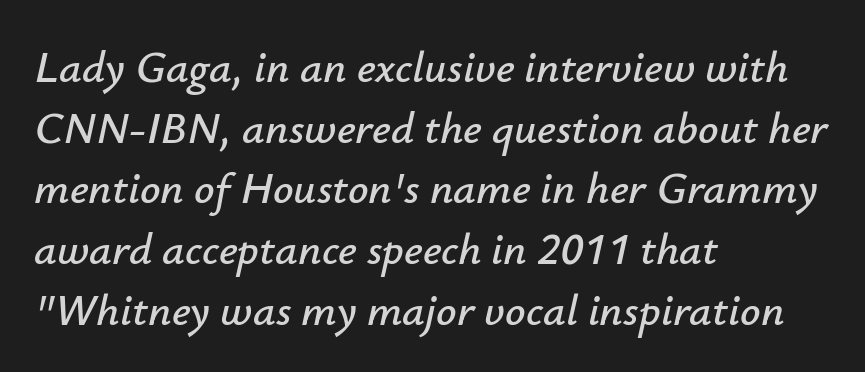
{"italic": "yes", "lean": "right", "slant_degrees": 12, "width": "normal", "stroke_contrast": "low", "x_height": "small", "monospaced": "no", "underline": "no", "align": "left", "line_spacing": "normal", "line_spacing_ratio": 1.35, "letter_spacing": "normal", "letter_spacing_em": 0.0, "glyph_px": 45}
